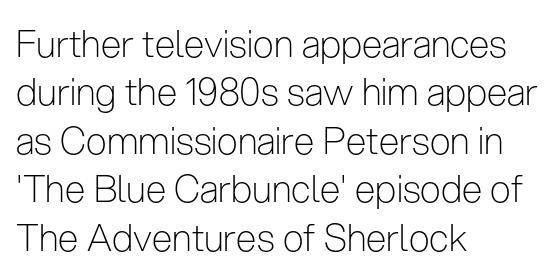
Q: Is the text bold? A: No.
Q: Is the text italic (slanted)? A: No, it is upright.
Q: Is the typeface a serif or a sans-serif typeface? A: Sans-serif.
Q: Is the text underlined? A: No.
Q: How is the paragraph aligned? A: Left-aligned.
Q: Is the spacing between letters normal or unusually wide? A: Normal.
Q: Is the spacing between lines tight, normal or loose? A: Normal.
Q: Width (condensed, normal, or wide)? A: Condensed.
Q: Stroke contrast? A: Low.
Q: x-height? A: Medium.
Q: Monospaced? A: No.
